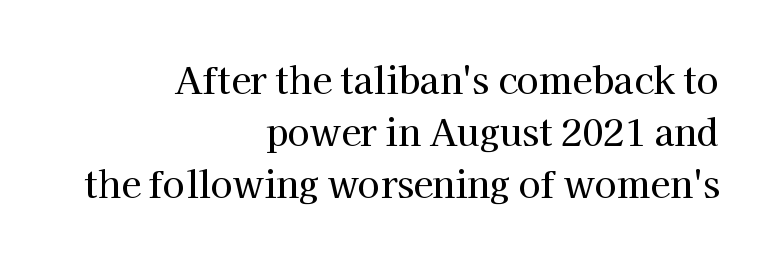
You could call the tracking neutral — neither tight nor loose. Ascenders rise straight up at ninety degrees. Each letter's strokes conclude with small projecting serifs. This rendering uses right alignment, leaving the left contour irregular. Do the characters align in a grid? No, the font is proportional.
